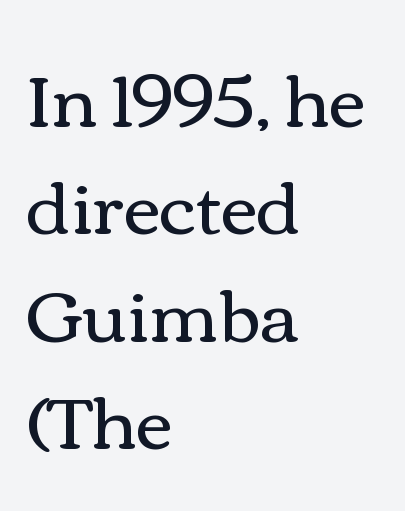
Q: Is the text bold? A: No.
Q: Is the text italic (slanted)? A: No, it is upright.
Q: Is the text underlined? A: No.
Q: How is the paragraph aligned? A: Left-aligned.
Q: Is the spacing between letters normal or unusually wide? A: Normal.
Q: Is the spacing between lines tight, normal or loose? A: Normal.
Q: Width (condensed, normal, or wide)? A: Wide.
Q: x-height? A: Medium.
Q: Monospaced? A: No.
